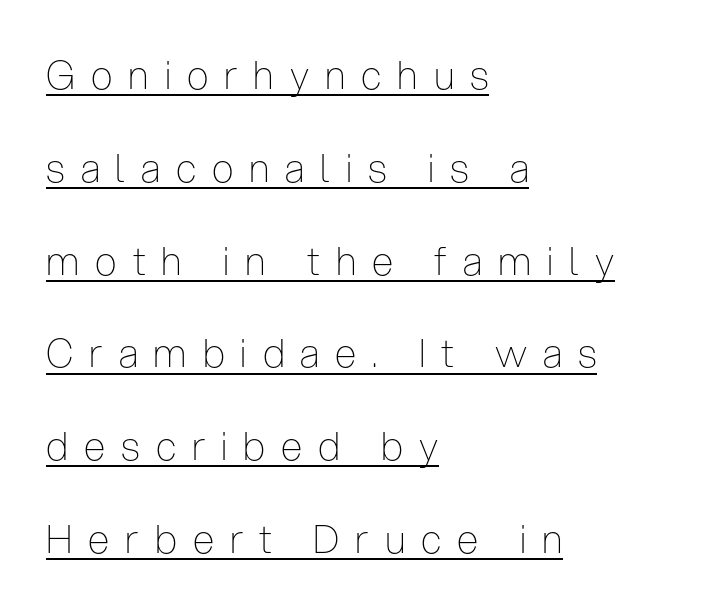
Is this a fixed-width face? No — the glyphs have proportional, varying widths. Tracking here is generous; glyphs stand well apart from one another. The rendered words wear a rule along their underside. Rows of type keep a wide berth in the vertical direction.
